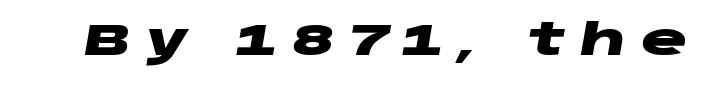
{"italic": "yes", "lean": "right", "slant_degrees": 10, "bold": "yes", "weight": "heavy", "width": "wide", "stroke_contrast": "low", "x_height": "large", "monospaced": "no", "underline": "no", "letter_spacing": "wide", "letter_spacing_em": 0.35, "glyph_px": 43}
